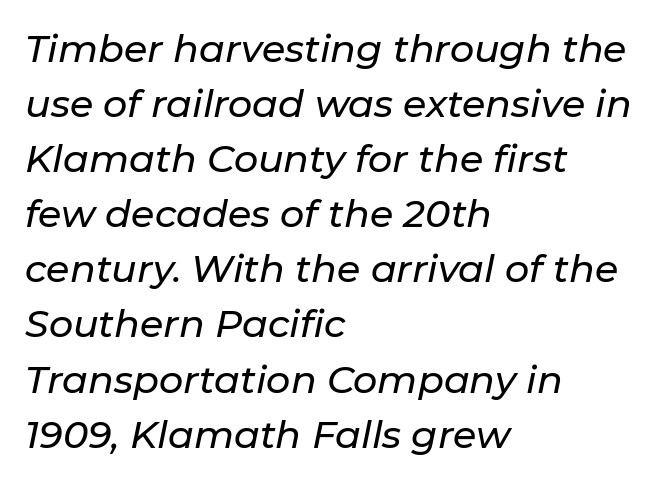
Q: Is the text italic (slanted)? A: Yes, it leans right by about 11 degrees.
Q: Is the text underlined? A: No.
Q: How is the paragraph aligned? A: Left-aligned.
Q: Is the spacing between letters normal or unusually wide? A: Normal.
Q: Is the spacing between lines tight, normal or loose? A: Normal.
Q: Width (condensed, normal, or wide)? A: Normal.
Q: Stroke contrast? A: Low.
Q: x-height? A: Medium.
Q: Monospaced? A: No.
